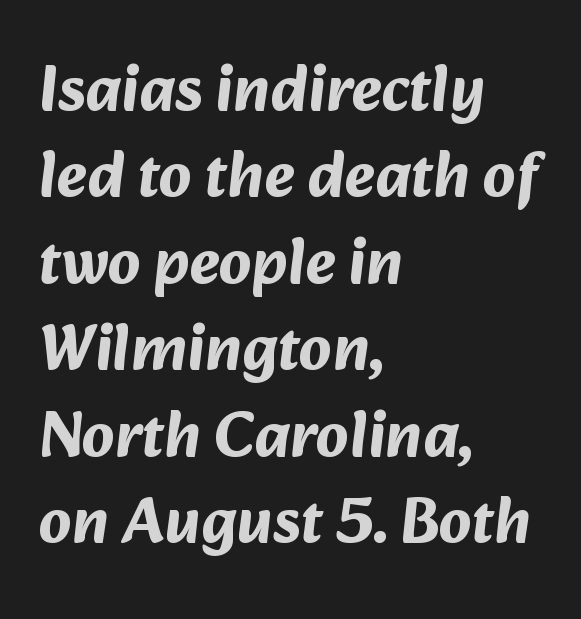
A student would call this left alignment; a typographer would say flush left, rag right. The foot of each line stays bare and open. Students, observe: this is what conventionally led text looks like. Glyph-to-glyph distance matches everyday printed text.
